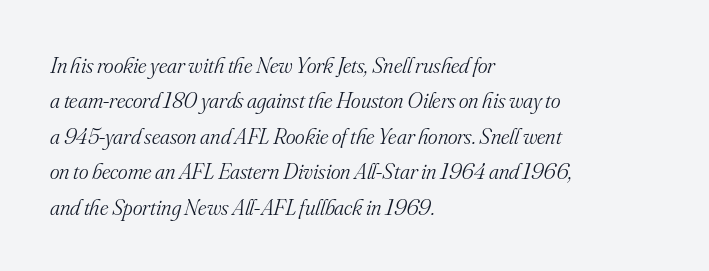
Q: Is the text bold? A: No.
Q: Is the text italic (slanted)? A: Yes, it leans right by about 16 degrees.
Q: Is the text underlined? A: No.
Q: How is the paragraph aligned? A: Left-aligned.
Q: Is the spacing between letters normal or unusually wide? A: Normal.
Q: Is the spacing between lines tight, normal or loose? A: Normal.
